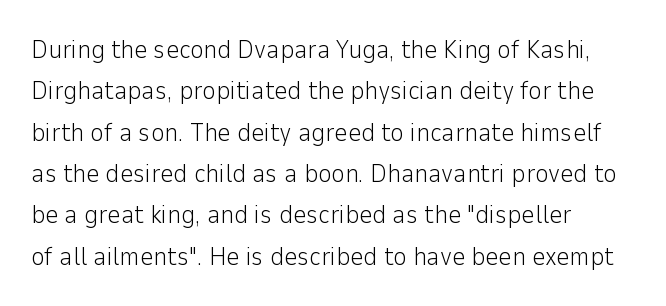
Q: Is the text bold? A: No.
Q: Is the text italic (slanted)? A: No, it is upright.
Q: Is the text underlined? A: No.
Q: How is the paragraph aligned? A: Left-aligned.
Q: Is the spacing between letters normal or unusually wide? A: Normal.
Q: Is the spacing between lines tight, normal or loose? A: Normal.
